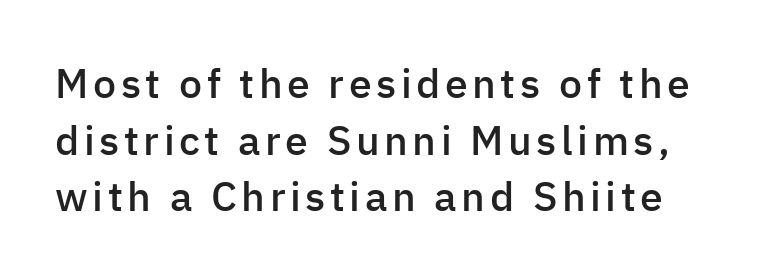
Q: Is the text bold? A: Semi-bold.
Q: Is the text italic (slanted)? A: No, it is upright.
Q: Is the typeface a serif or a sans-serif typeface? A: Sans-serif.
Q: Is the text underlined? A: No.
Q: Is the spacing between lines tight, normal or loose? A: Normal.
Q: Width (condensed, normal, or wide)? A: Normal.
Q: Stroke contrast? A: Low.
Q: x-height? A: Medium.
Q: Monospaced? A: No.
